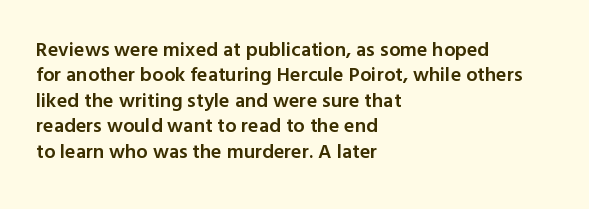
{"italic": "no", "bold": "semi", "underline": "no", "align": "left", "line_spacing": "normal", "line_spacing_ratio": 1.27, "letter_spacing": "normal", "letter_spacing_em": 0.0, "glyph_px": 20}
